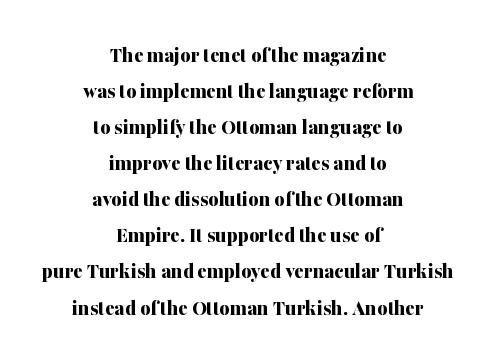
The whitespace from short lines is split evenly between both sides. The space beneath each line is pristine and unruled. Interline gaps are of average width in this sample. The font's upright variant was chosen for this text. Each word holds together tightly as a unit, with standard inter-letter gaps.
